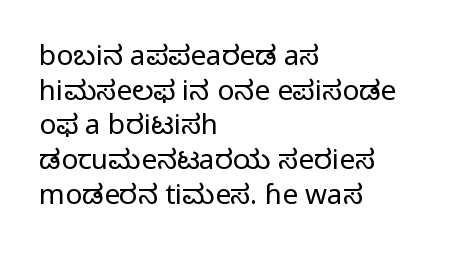
Q: Is the text bold? A: No.
Q: Is the text italic (slanted)? A: No, it is upright.
Q: Is the typeface a serif or a sans-serif typeface? A: Sans-serif.
Q: Is the text underlined? A: No.
Q: How is the paragraph aligned? A: Left-aligned.
Q: Is the spacing between letters normal or unusually wide? A: Normal.
Q: Width (condensed, normal, or wide)? A: Normal.
Q: Stroke contrast? A: Low.
Q: x-height? A: Medium.
Q: Monospaced? A: No.
